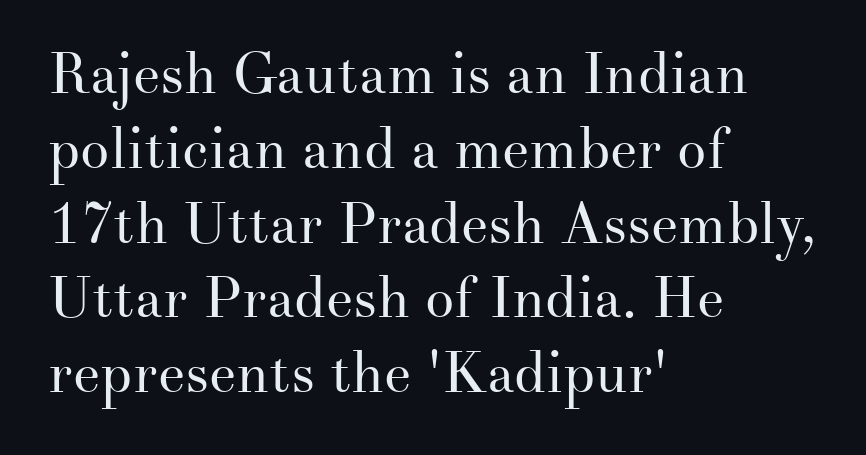
The image shows 58 px regular-weight serif type, upright; set left-aligned, normal line spacing (1.29x), normal letter spacing, not underlined; medium stroke contrast and a small x-height.
